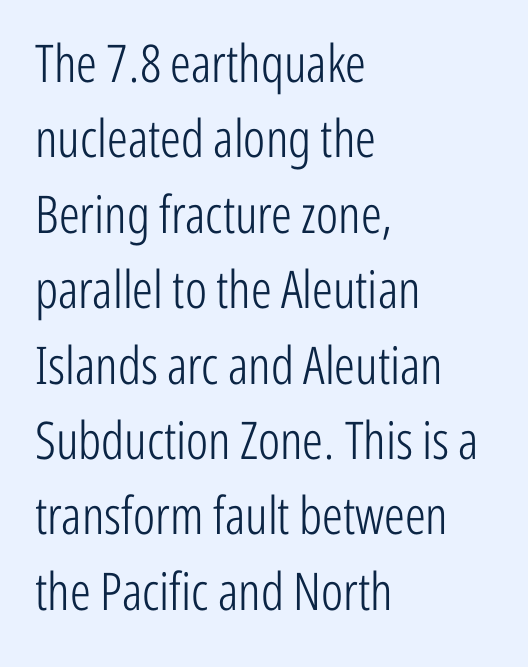
Q: Is the text bold? A: No.
Q: Is the text italic (slanted)? A: No, it is upright.
Q: Is the typeface a serif or a sans-serif typeface? A: Sans-serif.
Q: Is the text underlined? A: No.
Q: How is the paragraph aligned? A: Left-aligned.
Q: Is the spacing between letters normal or unusually wide? A: Normal.
Q: Is the spacing between lines tight, normal or loose? A: Normal.
Q: Width (condensed, normal, or wide)? A: Condensed.
Q: Stroke contrast? A: Low.
Q: x-height? A: Medium.
Q: Monospaced? A: No.
